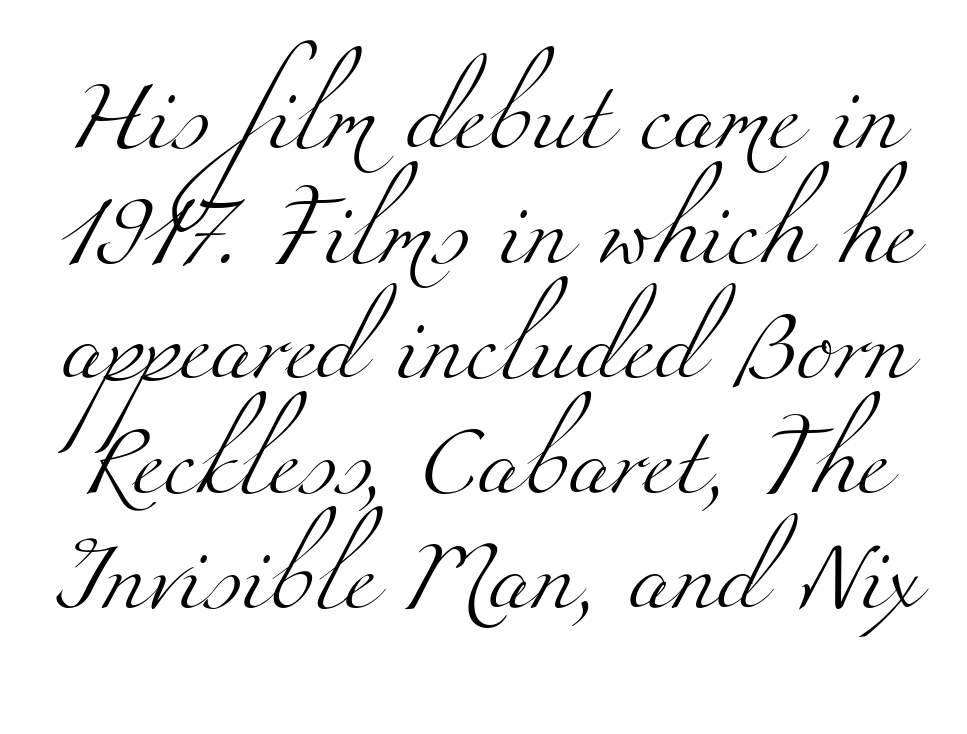
Q: Is the text bold? A: No.
Q: Is the text underlined? A: No.
Q: Is the spacing between letters normal or unusually wide? A: Normal.
Q: Is the spacing between lines tight, normal or loose? A: Normal.
Q: Width (condensed, normal, or wide)? A: Wide.
Q: Stroke contrast? A: Medium.
Q: x-height? A: Small.
Q: Monospaced? A: No.
